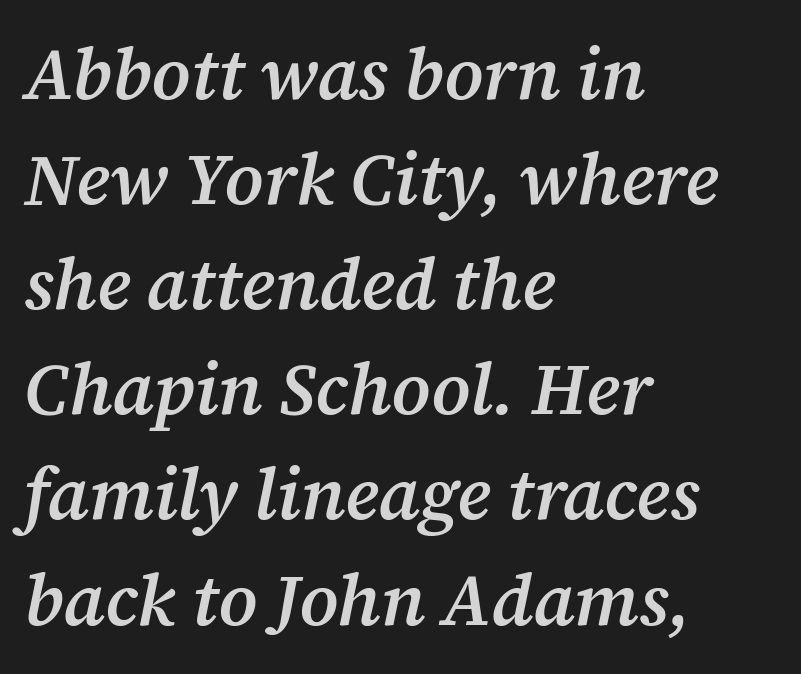
The block of text has a typical density, with ordinary space between rows. How are the letters spaced? Ordinarily, with no added tracking. Each glyph is drawn with semibold strokes, heavier than normal yet not fully bold. Observe the lean: these are italic letterforms. No word sits above an underline. Think of a printed novel: that variable character pitch is what you see here.
